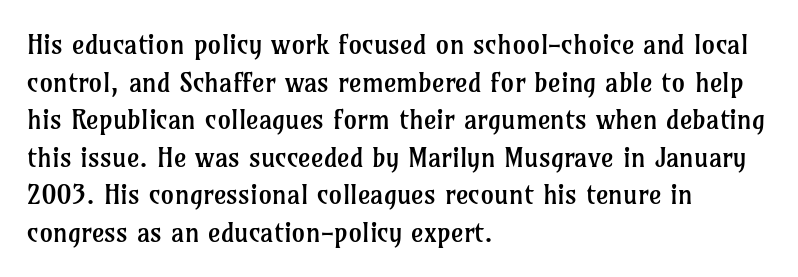
The image shows 27 px text type, upright; set left-aligned, normal line spacing (1.39x), normal letter spacing, not underlined.
